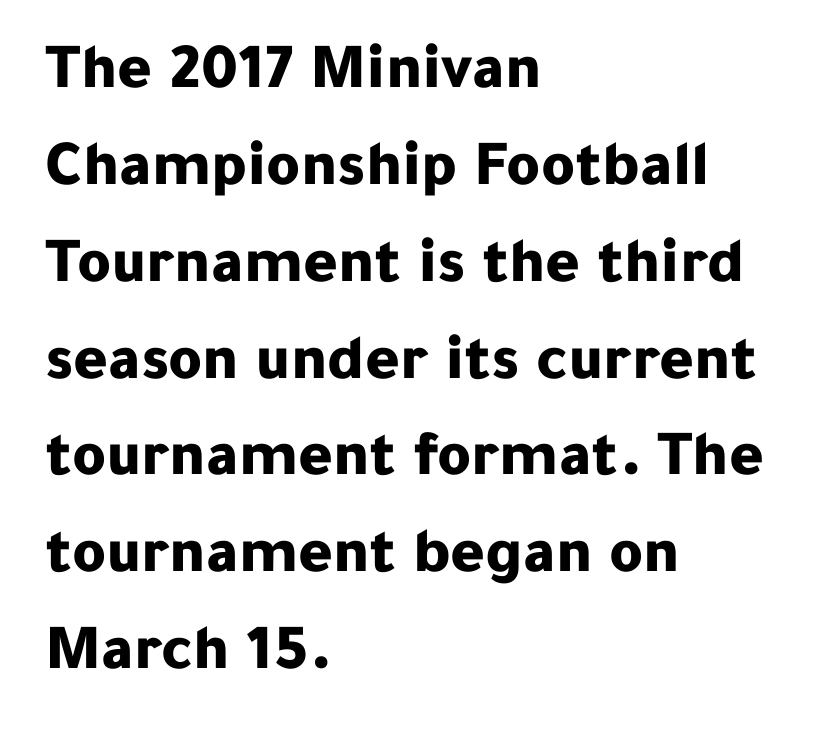
{"serif": "no", "italic": "no", "bold": "yes", "weight": "bold", "width": "normal", "stroke_contrast": "low", "x_height": "medium", "monospaced": "no", "underline": "no", "align": "left", "line_spacing": "normal", "line_spacing_ratio": 1.49, "letter_spacing": "normal", "letter_spacing_em": 0.0, "glyph_px": 65}
